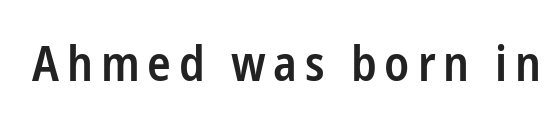
The image shows 49 px semibold, condensed sans-serif type, upright; set not underlined; low stroke contrast and a medium x-height.
